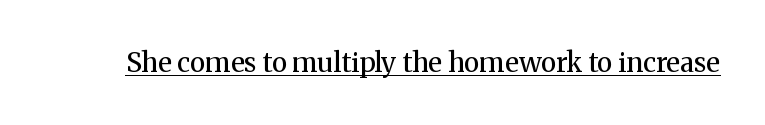
{"italic": "no", "bold": "no", "underline": "yes", "letter_spacing": "normal", "letter_spacing_em": 0.0, "glyph_px": 27}
